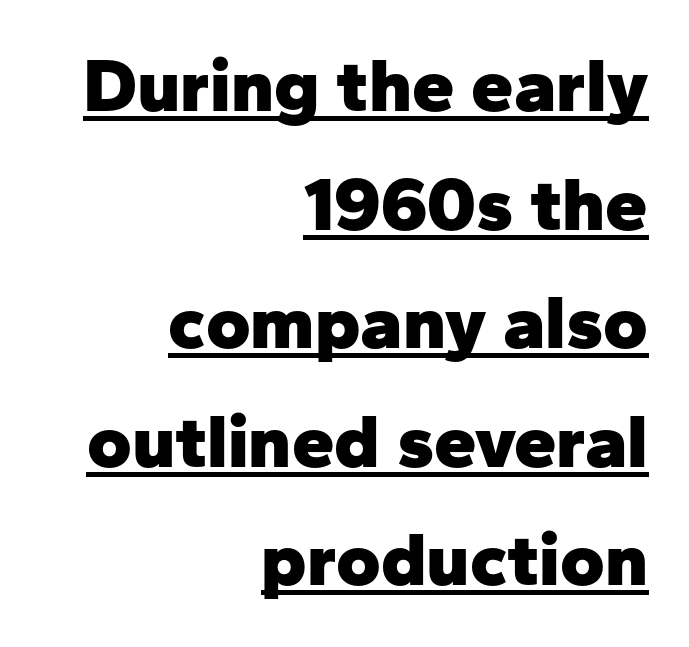
The image shows 76 px heavy sans-serif type, upright; set right-aligned, normal line spacing (1.56x), normal letter spacing, underlined; low stroke contrast and a medium x-height.
